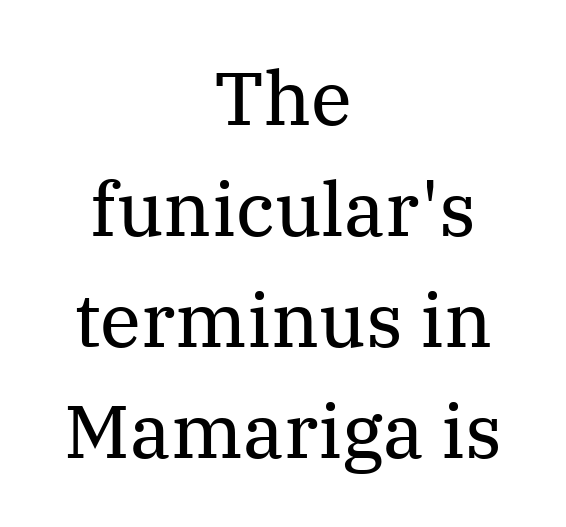
{"serif": "yes", "italic": "no", "bold": "no", "weight": "regular", "width": "normal", "stroke_contrast": "medium", "x_height": "medium", "monospaced": "no", "underline": "no", "align": "center", "line_spacing": "normal", "line_spacing_ratio": 1.48, "letter_spacing": "normal", "letter_spacing_em": 0.0, "glyph_px": 75}
